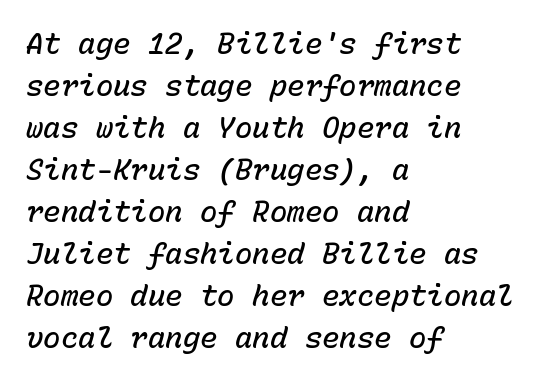
The image shows 29 px semibold type, italic (leaning right), monospaced; set left-aligned, normal line spacing (1.45x), normal letter spacing, not underlined; low stroke contrast and a medium x-height.
